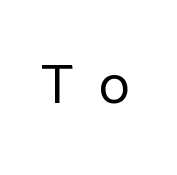
{"serif": "no", "italic": "no", "bold": "no", "weight": "regular", "width": "normal", "stroke_contrast": "low", "x_height": "medium", "monospaced": "no", "underline": "no", "letter_spacing": "wide", "letter_spacing_em": 0.48, "glyph_px": 56}
